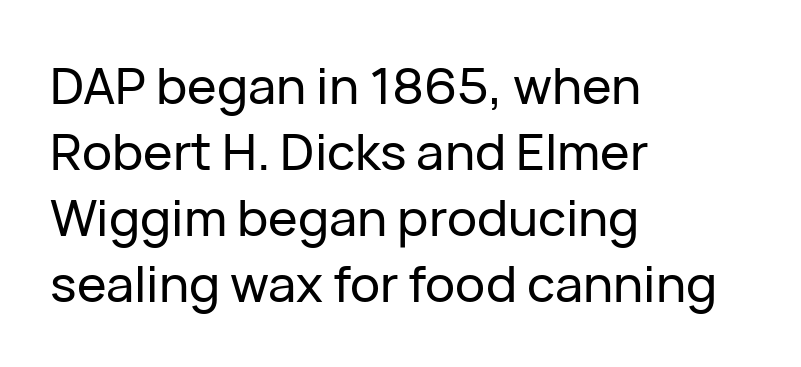
{"serif": "no", "italic": "no", "width": "normal", "stroke_contrast": "low", "x_height": "medium", "monospaced": "no", "underline": "no", "align": "left", "line_spacing": "normal", "line_spacing_ratio": 1.32, "letter_spacing": "normal", "letter_spacing_em": 0.0, "glyph_px": 50}
